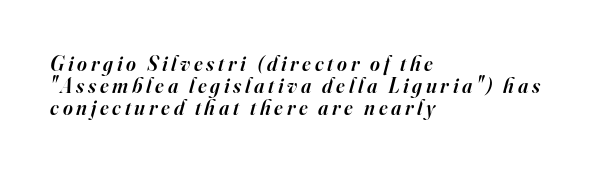
Just letters on the line, the space beneath them empty. If you drew a ruler down the left edge, every line would touch it. This sample trades vertical openness for compactness between lines. The characters look somewhat weighty, a semibold short of true bold.
